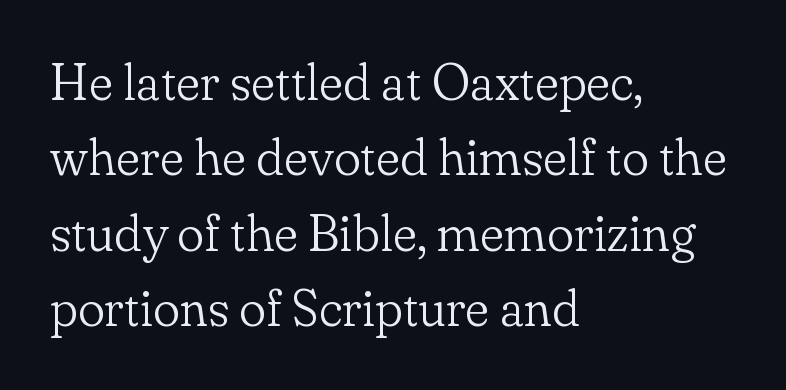
Q: Is the text bold? A: No.
Q: Is the text italic (slanted)? A: No, it is upright.
Q: Is the typeface a serif or a sans-serif typeface? A: Serif.
Q: Is the text underlined? A: No.
Q: How is the paragraph aligned? A: Left-aligned.
Q: Is the spacing between letters normal or unusually wide? A: Normal.
Q: Is the spacing between lines tight, normal or loose? A: Normal.
Q: Width (condensed, normal, or wide)? A: Normal.
Q: Stroke contrast? A: Low.
Q: x-height? A: Small.
Q: Monospaced? A: No.
